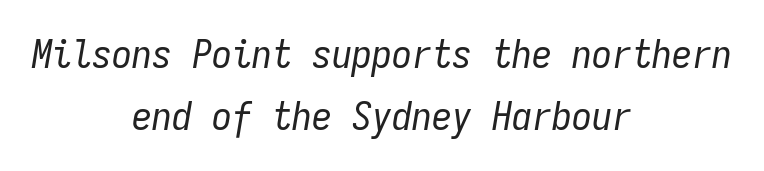
Q: Is the text bold? A: No.
Q: Is the text italic (slanted)? A: Yes, it leans right by about 9 degrees.
Q: Is the text underlined? A: No.
Q: How is the paragraph aligned? A: Centered.
Q: Is the spacing between letters normal or unusually wide? A: Normal.
Q: Is the spacing between lines tight, normal or loose? A: Normal.
Q: Width (condensed, normal, or wide)? A: Condensed.
Q: Stroke contrast? A: Low.
Q: x-height? A: Medium.
Q: Monospaced? A: Yes.
